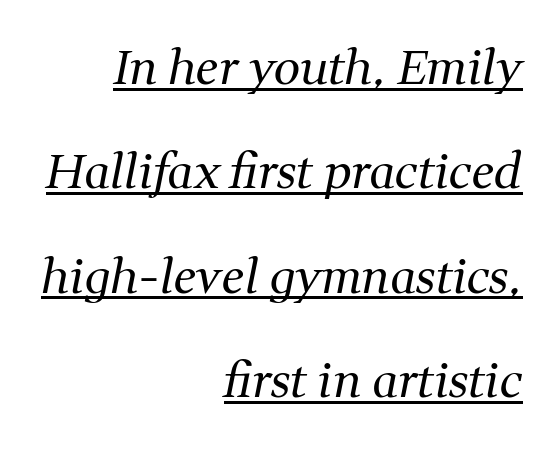
Q: Is the text bold? A: No.
Q: Is the text italic (slanted)? A: Yes, it leans right by about 11 degrees.
Q: Is the typeface a serif or a sans-serif typeface? A: Serif.
Q: Is the text underlined? A: Yes.
Q: How is the paragraph aligned? A: Right-aligned.
Q: Is the spacing between letters normal or unusually wide? A: Normal.
Q: Is the spacing between lines tight, normal or loose? A: Loose.
Q: Width (condensed, normal, or wide)? A: Normal.
Q: Stroke contrast? A: Medium.
Q: x-height? A: Medium.
Q: Monospaced? A: No.
